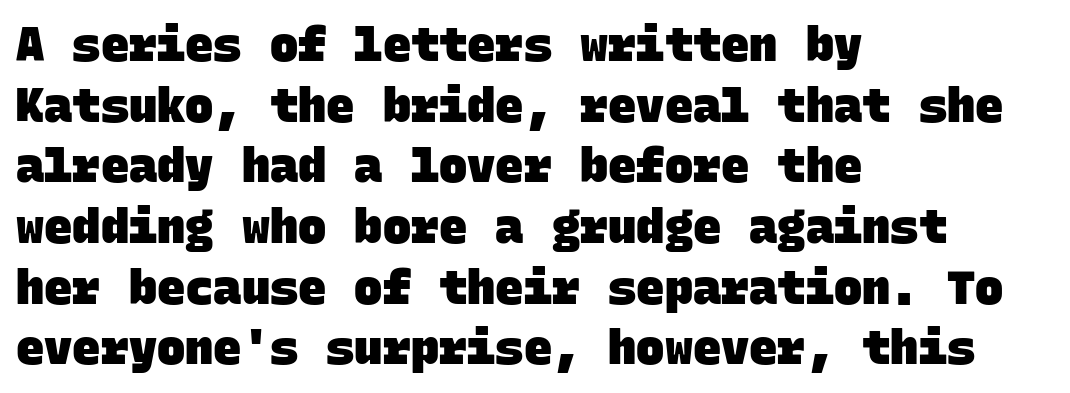
The image shows 47 px heavy sans-serif type, monospaced; set left-aligned, normal line spacing (1.29x), normal letter spacing, not underlined; low stroke contrast and a large x-height.
